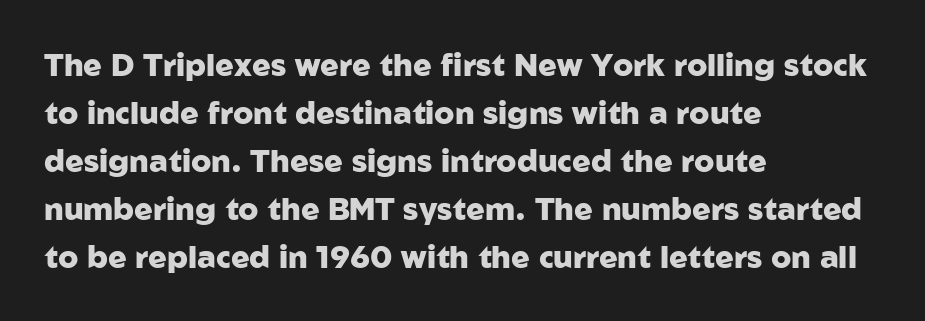
The image shows 31 px heavy sans-serif type, upright; set left-aligned, normal line spacing (1.55x), normal letter spacing, not underlined; low stroke contrast and a medium x-height.
